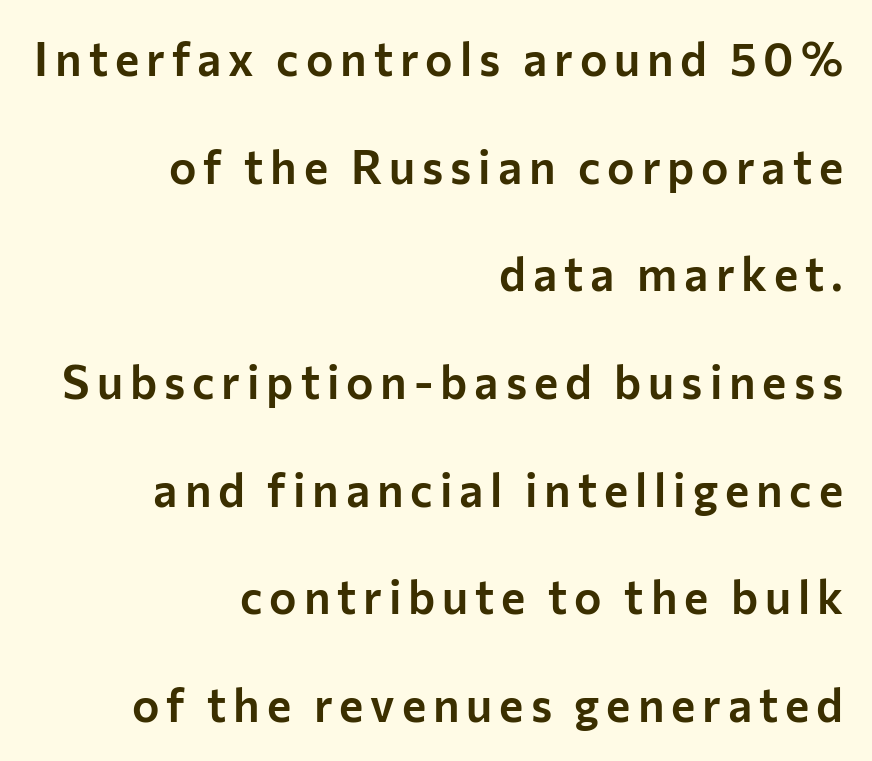
Words float on clear page, feet unadorned. Proportional: the letters do not fall into vertical columns. The passage is arranged like a letterhead date or caption credit — flush right. Ordinary non-slanted type is in use. Nope, no serifs anywhere on these letters.
